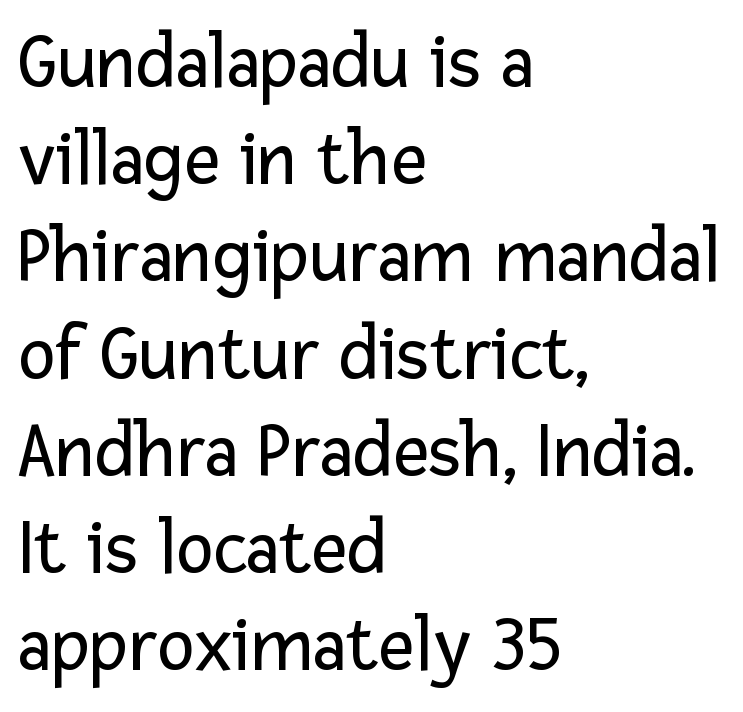
Q: Is the text bold? A: No.
Q: Is the text italic (slanted)? A: No, it is upright.
Q: Is the typeface a serif or a sans-serif typeface? A: Sans-serif.
Q: Is the text underlined? A: No.
Q: How is the paragraph aligned? A: Left-aligned.
Q: Is the spacing between letters normal or unusually wide? A: Normal.
Q: Width (condensed, normal, or wide)? A: Normal.
Q: Stroke contrast? A: Low.
Q: x-height? A: Medium.
Q: Monospaced? A: No.
